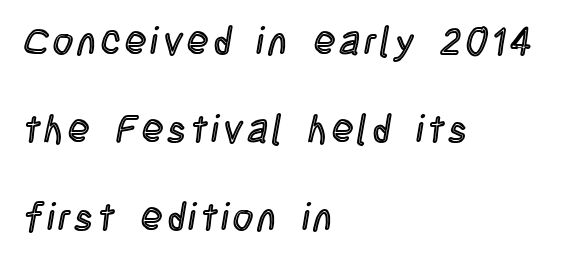
The image shows 39 px condensed type; set left-aligned, loose line spacing (2.26x), not underlined; a large x-height.
